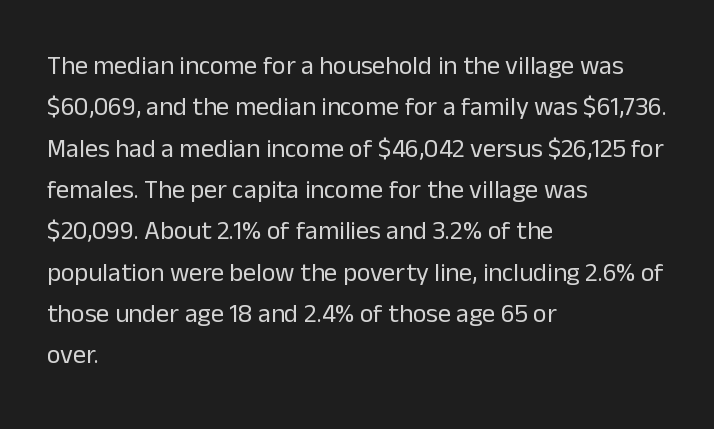
The image shows 26 px text type, upright; set left-aligned, normal line spacing (1.59x), normal letter spacing, not underlined.
